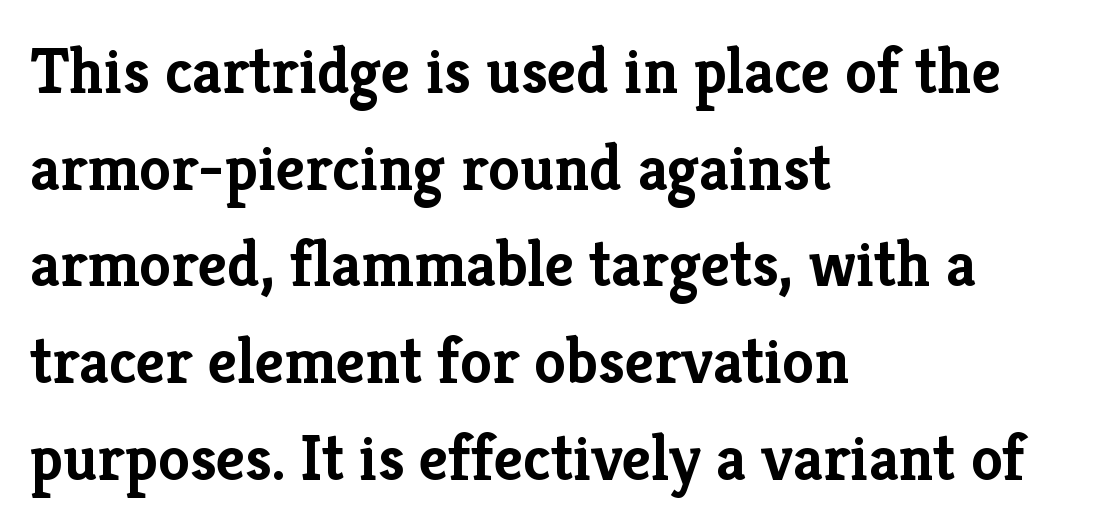
{"serif": "yes", "italic": "no", "bold": "yes", "weight": "semibold", "width": "normal", "stroke_contrast": "low", "x_height": "medium", "monospaced": "no", "underline": "no", "align": "left", "line_spacing": "normal", "line_spacing_ratio": 1.51, "letter_spacing": "normal", "letter_spacing_em": 0.0, "glyph_px": 64}
